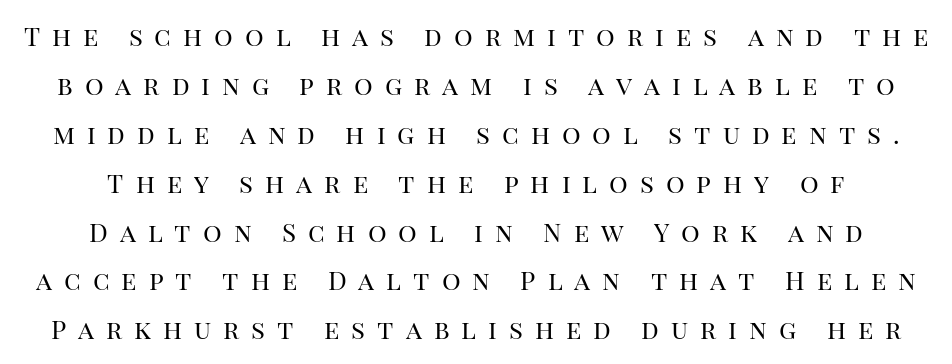
Q: Is the text bold? A: No.
Q: Is the text italic (slanted)? A: No, it is upright.
Q: Is the text underlined? A: No.
Q: How is the paragraph aligned? A: Centered.
Q: Is the spacing between letters normal or unusually wide? A: Unusually wide.
